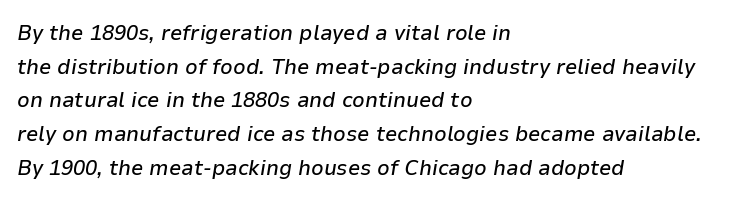
{"italic": "yes", "lean": "right", "slant_degrees": 9, "underline": "no", "align": "left", "line_spacing": "normal", "line_spacing_ratio": 1.53, "letter_spacing": "normal", "letter_spacing_em": 0.0, "glyph_px": 22}
